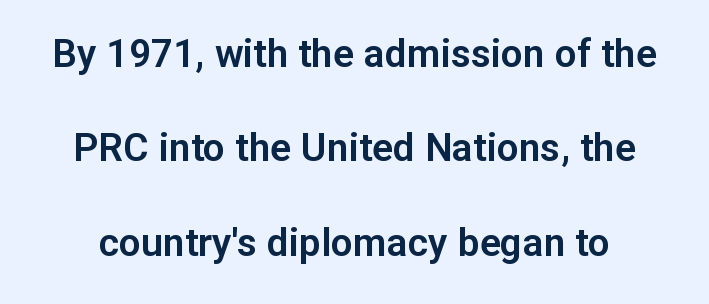
{"serif": "no", "italic": "no", "width": "normal", "stroke_contrast": "low", "x_height": "medium", "monospaced": "no", "underline": "no", "line_spacing": "loose", "line_spacing_ratio": 2.42, "letter_spacing": "normal", "letter_spacing_em": 0.0, "glyph_px": 39}
